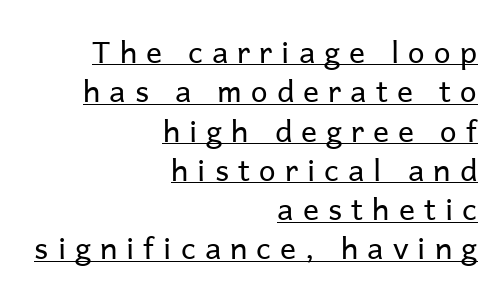
The image shows 30 px regular-weight sans-serif type, upright; set right-aligned, normal line spacing (1.31x), unusually wide letter spacing (+0.3 em), underlined; low stroke contrast and a medium x-height.
